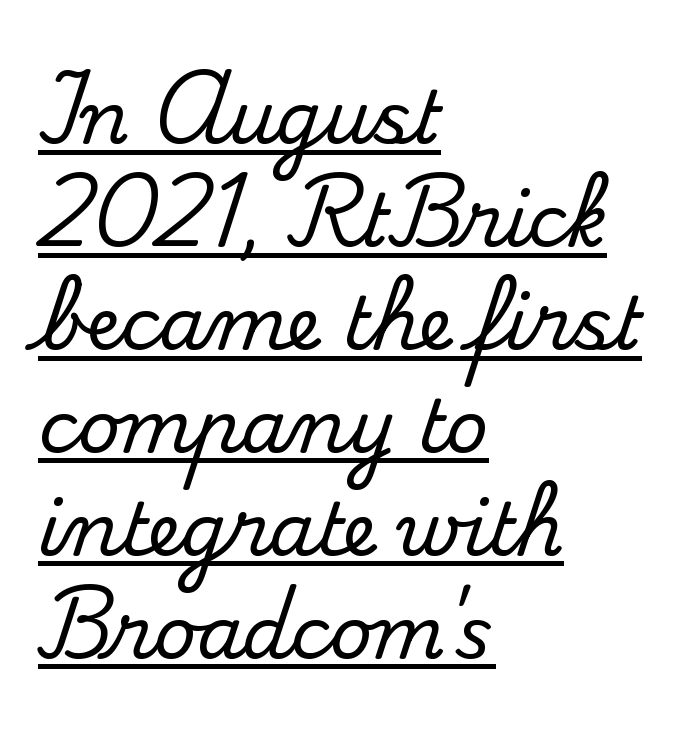
The image shows 73 px text type; set left-aligned, normal line spacing (1.41x), normal letter spacing, underlined; medium stroke contrast and a small x-height.
